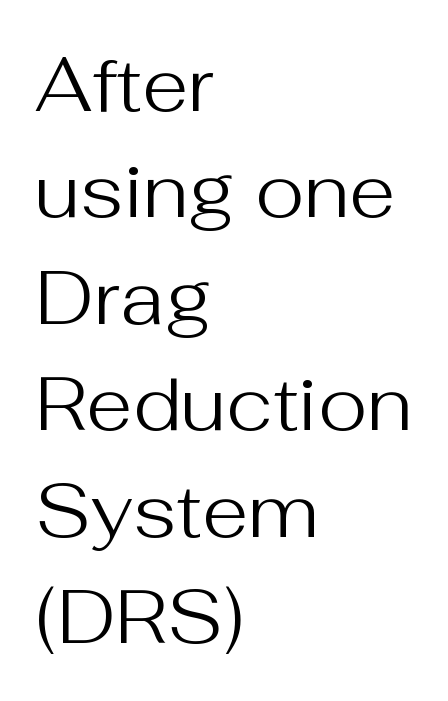
{"serif": "no", "italic": "no", "bold": "no", "weight": "regular", "width": "normal", "stroke_contrast": "medium", "x_height": "medium", "monospaced": "no", "underline": "no", "align": "left", "line_spacing": "normal", "line_spacing_ratio": 1.42, "letter_spacing": "normal", "letter_spacing_em": 0.0, "glyph_px": 75}
